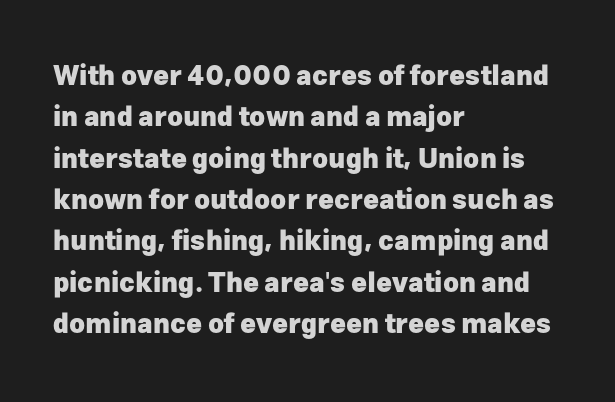
Q: Is the text bold? A: Yes.
Q: Is the text italic (slanted)? A: No, it is upright.
Q: Is the text underlined? A: No.
Q: How is the paragraph aligned? A: Left-aligned.
Q: Is the spacing between letters normal or unusually wide? A: Normal.
Q: Is the spacing between lines tight, normal or loose? A: Normal.
